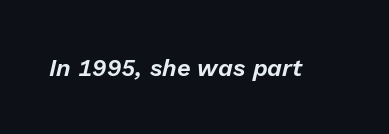
The image shows 24 px text type, italic (leaning right); set normal letter spacing, not underlined.
